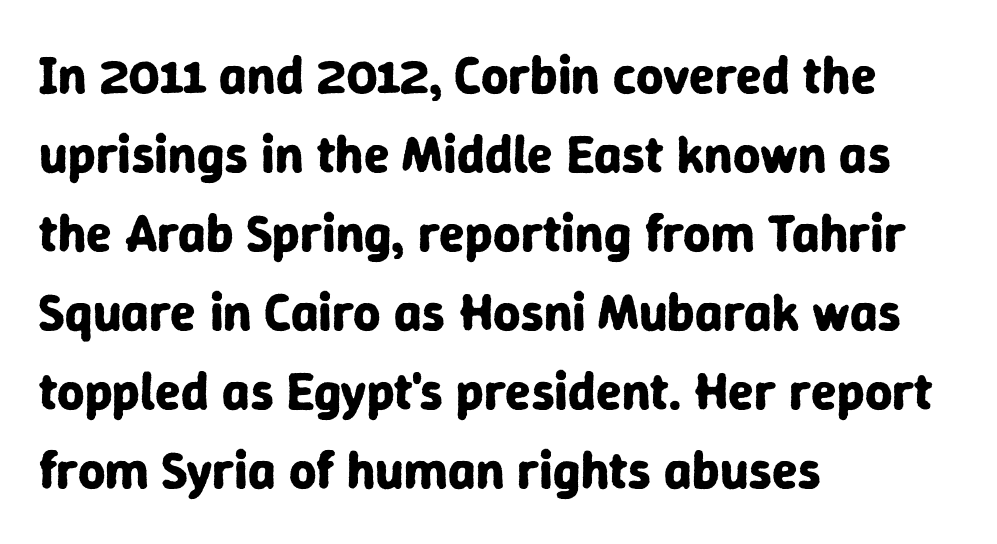
This is the regular roman posture of the typeface. Spacing between characters is what you'd get straight out of the box. The zone under the glyphs is completely vacant. Vertically, the passage feels balanced, rows spaced as you'd expect. As a designer I'd log this as weight 700, bold.
